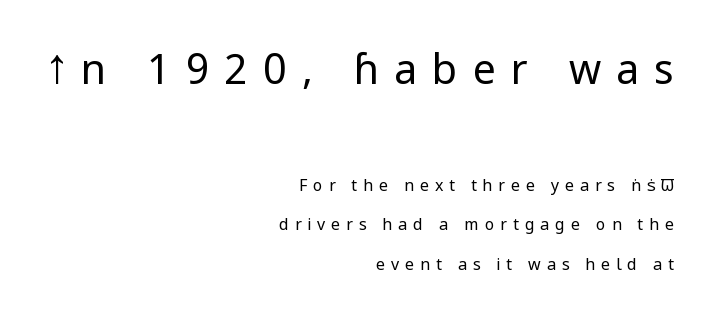
The image shows 41 px regular-weight sans-serif type, upright; set right-aligned, loose line spacing (2.45x), unusually wide letter spacing (+0.37 em), not underlined; the first (top) block is 2.56x larger; low stroke contrast and a medium x-height.
